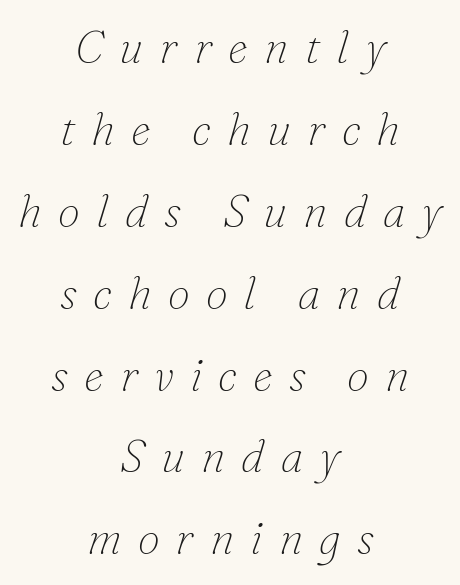
Q: Is the text bold? A: No.
Q: Is the text italic (slanted)? A: Yes, it leans right by about 16 degrees.
Q: Is the typeface a serif or a sans-serif typeface? A: Serif.
Q: Is the text underlined? A: No.
Q: How is the paragraph aligned? A: Centered.
Q: Is the spacing between letters normal or unusually wide? A: Unusually wide.
Q: Width (condensed, normal, or wide)? A: Normal.
Q: Stroke contrast? A: Low.
Q: x-height? A: Small.
Q: Monospaced? A: No.
